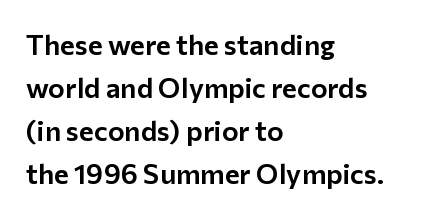
The image shows 28 px sans-serif type, upright; set left-aligned, normal line spacing (1.53x), normal letter spacing, not underlined; low stroke contrast and a medium x-height.
